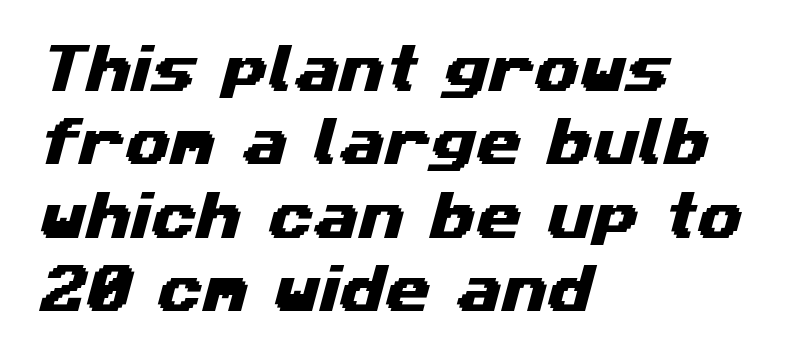
Standard letterfit; no display-style spreading of the glyphs. Baseline-to-baseline distance is the conventional proportion of letter height. Where is the straight margin? On the left. The characters display no serif detailing; their extremities are plain. Spacing verdict: proportional, widths tailored to each character.
